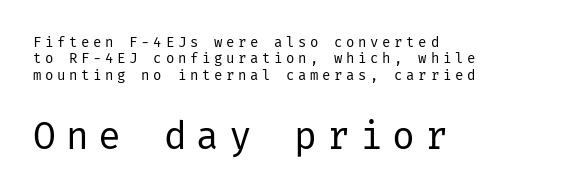
{"serif": "no", "italic": "no", "bold": "no", "weight": "regular", "width": "normal", "stroke_contrast": "low", "x_height": "medium", "underline": "no", "align": "left", "line_spacing_ratio": 1.17, "letter_spacing": "wide", "letter_spacing_em": 0.26, "larger_block": "second", "size_ratio": 2.71, "glyph_px": 38}
